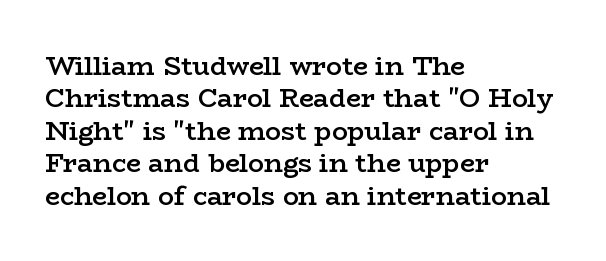
The image shows 26 px text type, upright; set left-aligned, normal line spacing (1.25x), normal letter spacing, not underlined.
